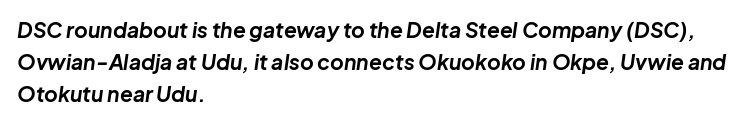
{"italic": "yes", "lean": "right", "slant_degrees": 8, "bold": "yes", "underline": "no", "align": "left", "line_spacing": "normal", "line_spacing_ratio": 1.52, "letter_spacing": "normal", "letter_spacing_em": 0.0, "glyph_px": 21}
